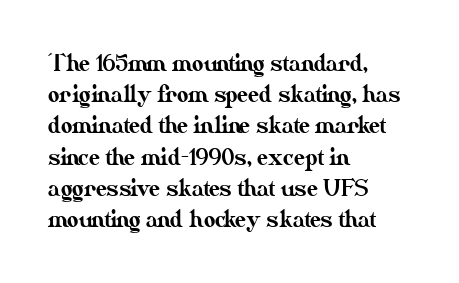
Nope, not italic — everything's standing straight. You could call the tracking neutral — neither tight nor loose. Descenders hang freely into open space. Vertical spacing — default. The compositor pushed each line to the left boundary.
